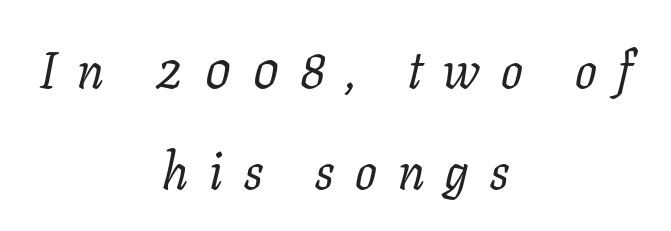
Caption: face not bold, strokes unweighted. Characters follow at a spacing far wider than the type designer built in. What's the leading like? Stretched, with rows far apart. Decoration check: the copy has no underline. A typesetter would call this proportional, since set widths differ per character. The rendering positions every line midway between the sides.
